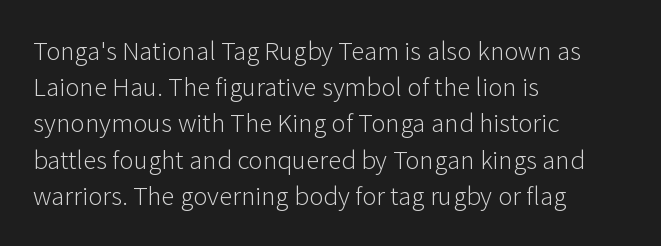
{"italic": "no", "bold": "no", "underline": "no", "align": "left", "line_spacing": "normal", "line_spacing_ratio": 1.34, "letter_spacing": "normal", "letter_spacing_em": 0.0, "glyph_px": 27}
